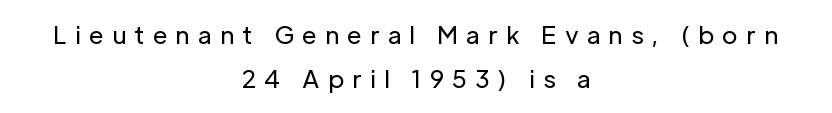
This reads as an unemphasized weight, regular at the heaviest. The text block is weighted toward neither margin, spreading evenly from the middle. Notice how the stems are strictly vertical — no italics here. The glyphs are unaccompanied by any horizontal stroke below them. Loose tracking; the words dissolve into strings of separated letters.
